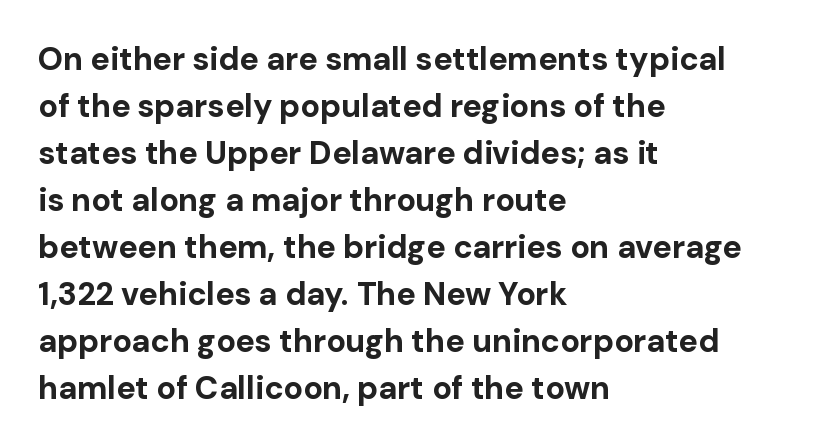
The image shows 32 px bold sans-serif type, upright; set left-aligned, normal line spacing (1.47x), normal letter spacing, not underlined; low stroke contrast and a medium x-height.
